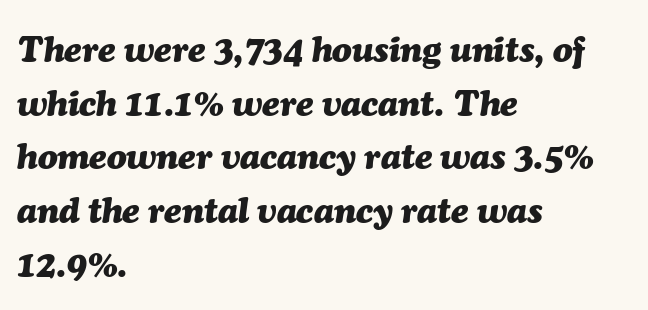
{"italic": "yes", "lean": "right", "slant_degrees": 7, "bold": "yes", "weight": "heavy", "width": "normal", "stroke_contrast": "medium", "x_height": "medium", "monospaced": "no", "underline": "no", "align": "left", "line_spacing": "normal", "line_spacing_ratio": 1.49, "letter_spacing": "normal", "letter_spacing_em": 0.0, "glyph_px": 36}
